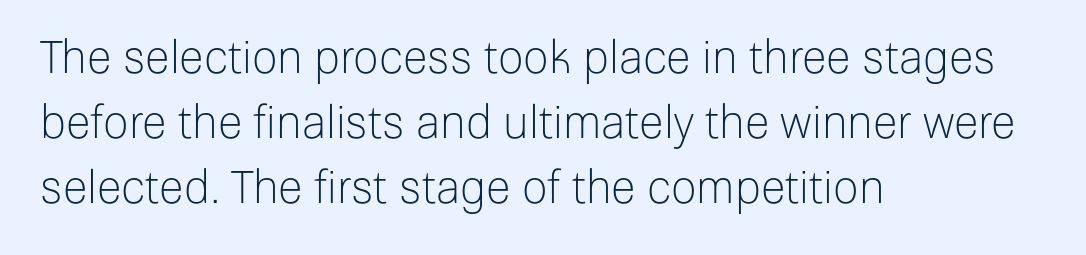
The image shows 45 px light sans-serif type, upright; set left-aligned, normal line spacing (1.45x), normal letter spacing, not underlined; low stroke contrast and a medium x-height.
